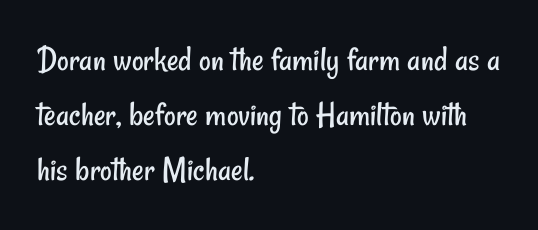
The image shows 36 px regular-weight, condensed sans-serif type; set left-aligned, normal line spacing (1.53x), normal letter spacing, not underlined; low stroke contrast and a small x-height.
